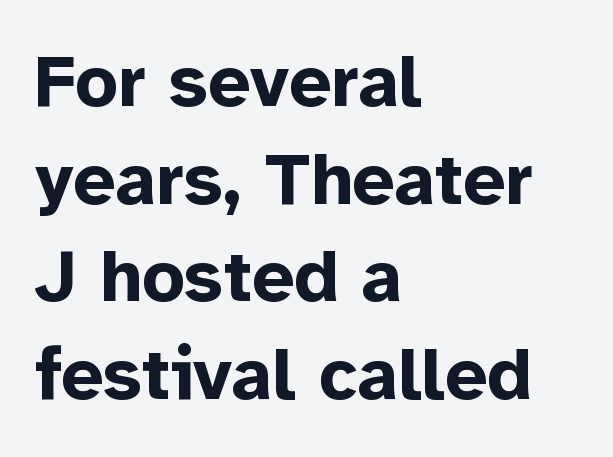
Nope, no serifs anywhere on these letters. Anything drawn beneath the words? Only blank space. A student would call this left alignment; a typographer would say flush left, rag right. The horizontal fit of the characters is conventional and even.
